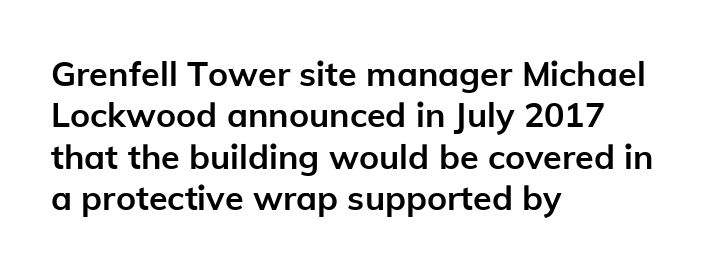
Q: Is the text bold? A: Yes.
Q: Is the text italic (slanted)? A: No, it is upright.
Q: Is the typeface a serif or a sans-serif typeface? A: Sans-serif.
Q: Is the text underlined? A: No.
Q: How is the paragraph aligned? A: Left-aligned.
Q: Is the spacing between letters normal or unusually wide? A: Normal.
Q: Width (condensed, normal, or wide)? A: Normal.
Q: Stroke contrast? A: Low.
Q: x-height? A: Medium.
Q: Monospaced? A: No.
